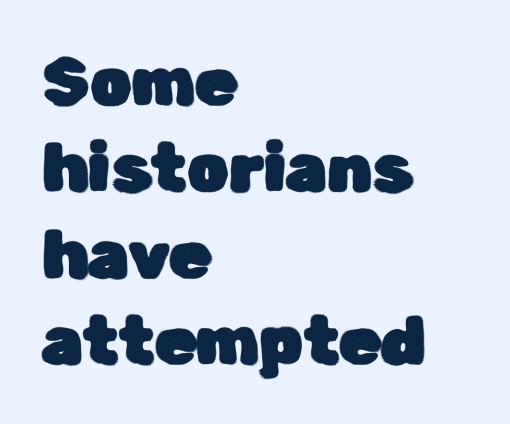
{"serif": "no", "italic": "no", "width": "normal", "stroke_contrast": "low", "x_height": "medium", "monospaced": "no", "underline": "no", "align": "left", "line_spacing": "normal", "line_spacing_ratio": 1.29, "letter_spacing": "normal", "letter_spacing_em": 0.0, "glyph_px": 67}
